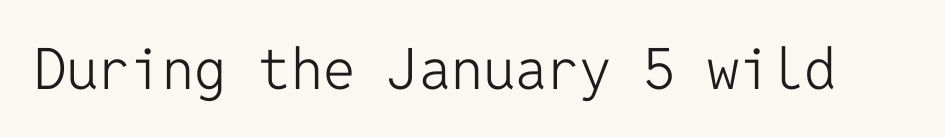
Fixed-width glyphs throughout — classic coding-font behaviour. Tracking value appears to be zero — textbook default spacing. The letters stand straight up with perfectly vertical stems. The space beneath each line is pristine and unruled. These lines are composed in type without serifs.
